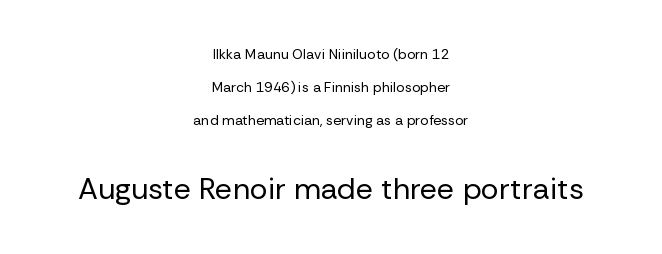
Q: Is the text bold? A: No.
Q: Is the text italic (slanted)? A: No, it is upright.
Q: Is the typeface a serif or a sans-serif typeface? A: Sans-serif.
Q: Is the text underlined? A: No.
Q: How is the paragraph aligned? A: Centered.
Q: Is the spacing between letters normal or unusually wide? A: Normal.
Q: Is the spacing between lines tight, normal or loose? A: Loose.
Q: Which block of text is set in a larger size, the first (top) or the second (bottom)? A: The second (bottom) one.
Q: Width (condensed, normal, or wide)? A: Normal.
Q: Stroke contrast? A: Low.
Q: x-height? A: Medium.
Q: Monospaced? A: No.
